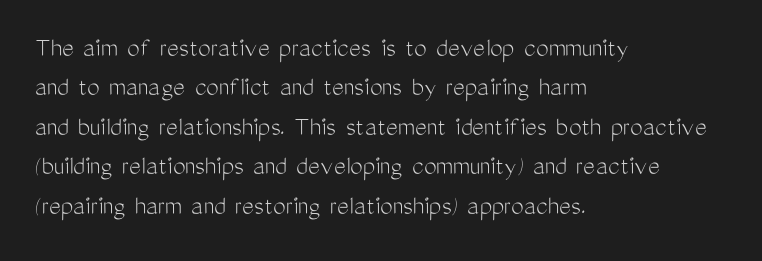
Q: Is the text bold? A: No.
Q: Is the text italic (slanted)? A: No, it is upright.
Q: Is the typeface a serif or a sans-serif typeface? A: Sans-serif.
Q: Is the text underlined? A: No.
Q: How is the paragraph aligned? A: Left-aligned.
Q: Is the spacing between letters normal or unusually wide? A: Normal.
Q: Is the spacing between lines tight, normal or loose? A: Normal.
Q: Width (condensed, normal, or wide)? A: Condensed.
Q: Stroke contrast? A: Medium.
Q: x-height? A: Medium.
Q: Monospaced? A: No.
